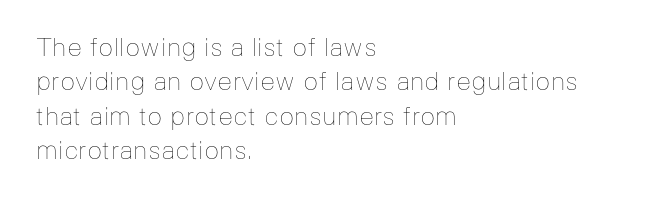
Q: Is the text bold? A: No.
Q: Is the text italic (slanted)? A: No, it is upright.
Q: Is the text underlined? A: No.
Q: How is the paragraph aligned? A: Left-aligned.
Q: Is the spacing between letters normal or unusually wide? A: Normal.
Q: Is the spacing between lines tight, normal or loose? A: Normal.
